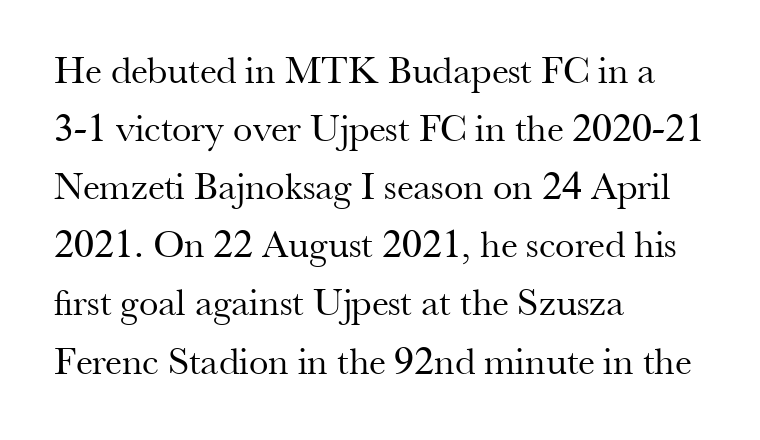
Q: Is the text bold? A: No.
Q: Is the text italic (slanted)? A: No, it is upright.
Q: Is the typeface a serif or a sans-serif typeface? A: Serif.
Q: Is the text underlined? A: No.
Q: How is the paragraph aligned? A: Left-aligned.
Q: Is the spacing between letters normal or unusually wide? A: Normal.
Q: Is the spacing between lines tight, normal or loose? A: Normal.
Q: Width (condensed, normal, or wide)? A: Normal.
Q: Stroke contrast? A: Medium.
Q: x-height? A: Small.
Q: Monospaced? A: No.
